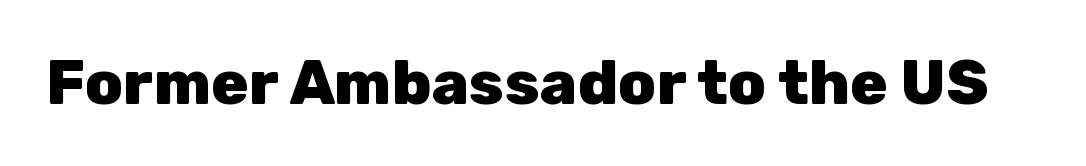
Q: Is the text bold? A: Yes.
Q: Is the text italic (slanted)? A: No, it is upright.
Q: Is the typeface a serif or a sans-serif typeface? A: Sans-serif.
Q: Is the text underlined? A: No.
Q: Is the spacing between letters normal or unusually wide? A: Normal.
Q: Width (condensed, normal, or wide)? A: Normal.
Q: Stroke contrast? A: Low.
Q: x-height? A: Medium.
Q: Monospaced? A: No.
